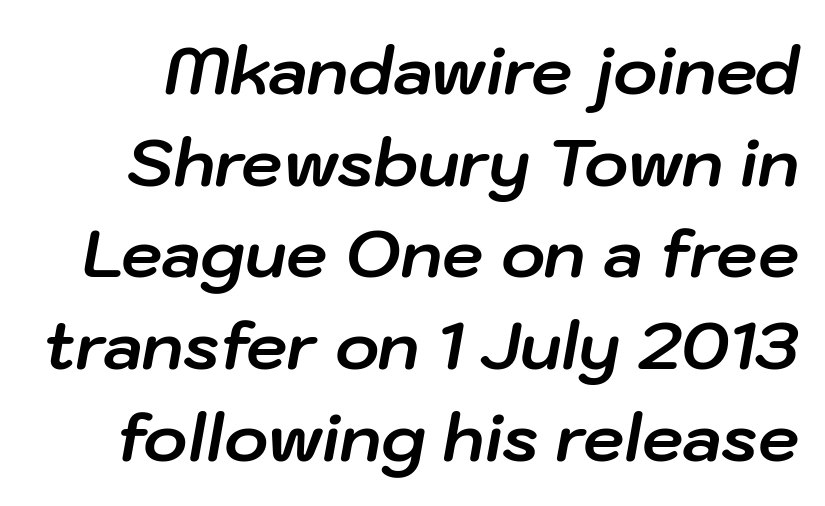
The image shows 66 px bold type, italic (leaning right); set normal line spacing (1.39x), normal letter spacing, not underlined; low stroke contrast and a medium x-height.
